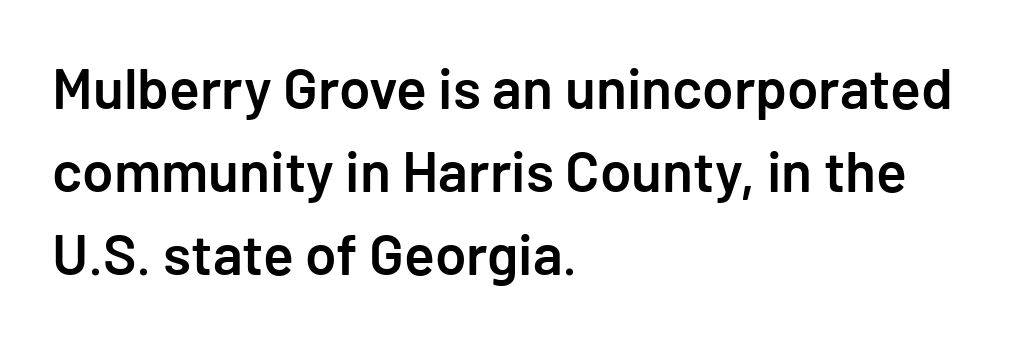
The image shows 57 px semibold sans-serif type, upright; set left-aligned, normal line spacing (1.46x), normal letter spacing, not underlined; low stroke contrast and a medium x-height.
